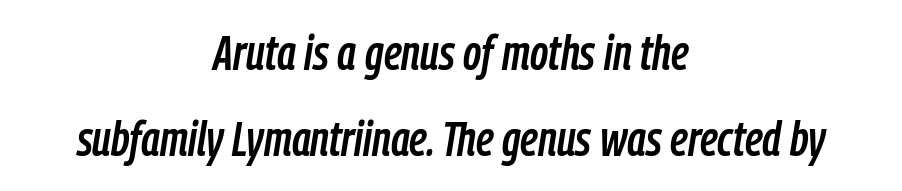
The image shows 49 px condensed type, italic (leaning right); set centered, line spacing 1.76x, normal letter spacing, not underlined; low stroke contrast and a medium x-height.
